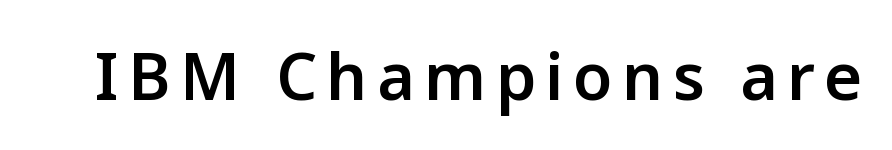
Q: Is the text bold? A: Semi-bold.
Q: Is the text italic (slanted)? A: No, it is upright.
Q: Is the typeface a serif or a sans-serif typeface? A: Sans-serif.
Q: Is the text underlined? A: No.
Q: Width (condensed, normal, or wide)? A: Normal.
Q: Stroke contrast? A: Low.
Q: x-height? A: Medium.
Q: Monospaced? A: No.
